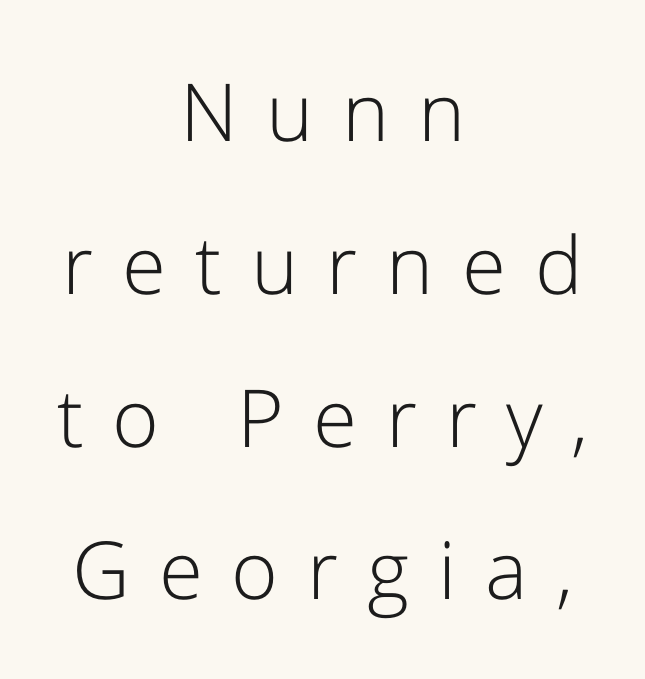
The image shows 80 px light sans-serif type, upright; set centered, loose line spacing (1.91x), unusually wide letter spacing (+0.36 em), not underlined; low stroke contrast and a medium x-height.
